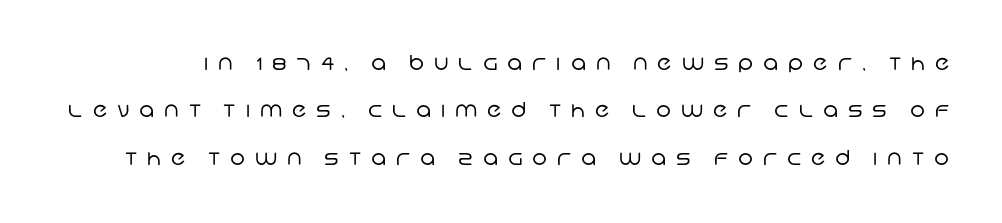
{"bold": "no", "underline": "no", "line_spacing": "loose", "line_spacing_ratio": 2.26, "letter_spacing": "wide", "letter_spacing_em": 0.47, "glyph_px": 21}
